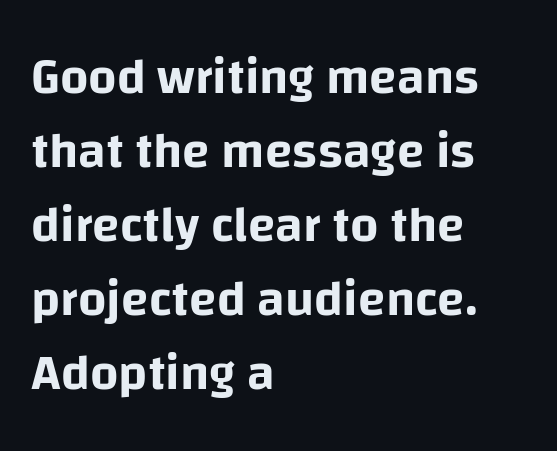
{"serif": "no", "italic": "no", "width": "normal", "stroke_contrast": "low", "x_height": "large", "monospaced": "no", "underline": "no", "align": "left", "line_spacing": "normal", "line_spacing_ratio": 1.48, "letter_spacing": "normal", "letter_spacing_em": 0.0, "glyph_px": 50}
